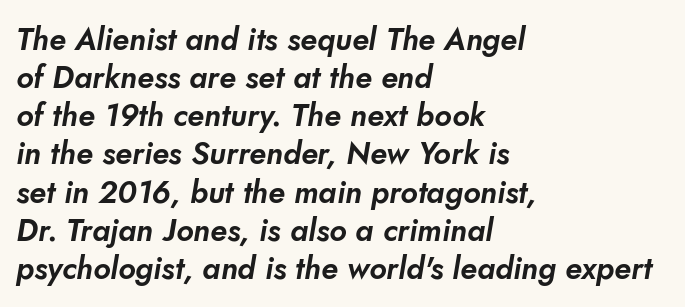
Q: Is the typeface a serif or a sans-serif typeface? A: Sans-serif.
Q: Is the text underlined? A: No.
Q: How is the paragraph aligned? A: Left-aligned.
Q: Is the spacing between letters normal or unusually wide? A: Normal.
Q: Width (condensed, normal, or wide)? A: Normal.
Q: Stroke contrast? A: Low.
Q: x-height? A: Small.
Q: Monospaced? A: No.
